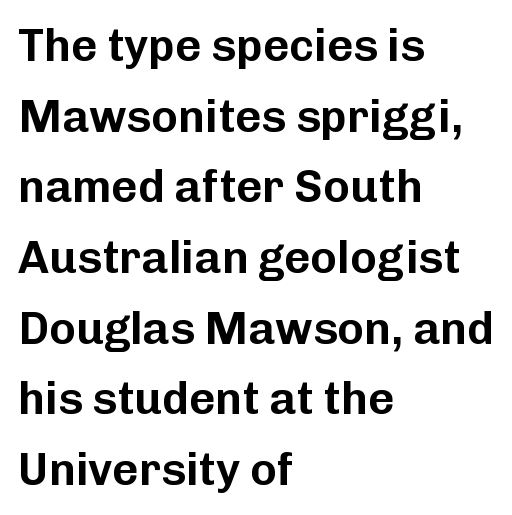
The image shows 45 px sans-serif type, upright; set left-aligned, normal line spacing (1.57x), normal letter spacing, not underlined; low stroke contrast and a medium x-height.
